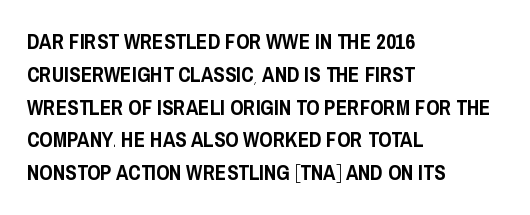
Q: Is the text italic (slanted)? A: No, it is upright.
Q: Is the text underlined? A: No.
Q: How is the paragraph aligned? A: Left-aligned.
Q: Is the spacing between letters normal or unusually wide? A: Normal.
Q: Is the spacing between lines tight, normal or loose? A: Normal.
